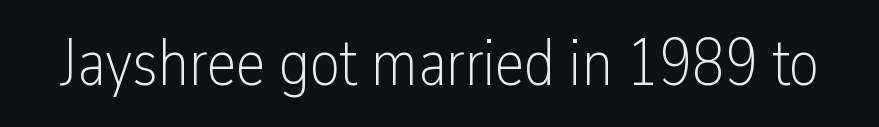
Letter spacing: default. Are there feet on the stems? There aren't — it's a sans. Unmarked baselines from the first word to the last. Do the letters lean? They stand straight.
